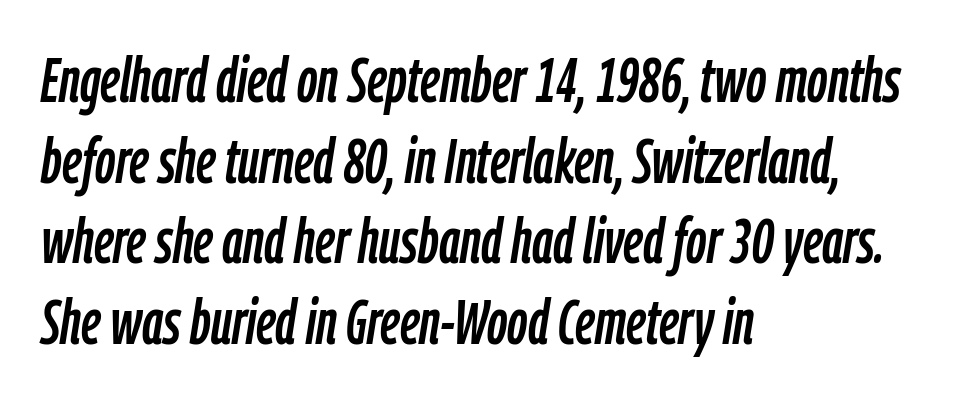
The image shows 63 px condensed type, italic (leaning right); set left-aligned, normal line spacing (1.28x), normal letter spacing, not underlined; low stroke contrast and a medium x-height.
